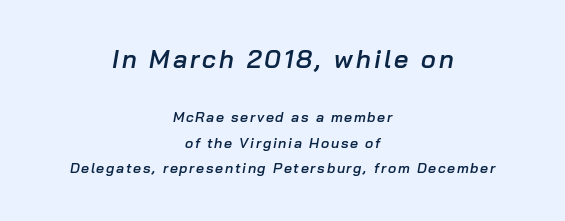
Q: Is the text bold? A: Semi-bold.
Q: Is the text italic (slanted)? A: Yes, it leans right by about 10 degrees.
Q: Is the text underlined? A: No.
Q: How is the paragraph aligned? A: Centered.
Q: Which block of text is set in a larger size, the first (top) or the second (bottom)? A: The first (top) one.
